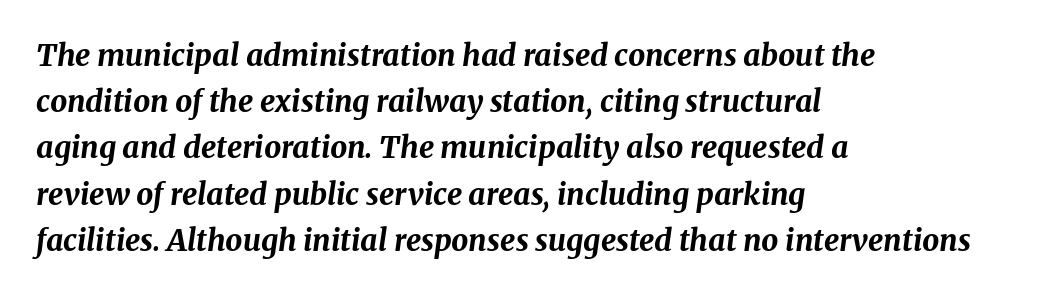
The strip under each line holds only bare page. Here the designer chose a conventional face with non-uniform glyph widths. Does the lettering tilt? It does — this is italic. Regarding leading, the lines here are spaced in the standard way.
